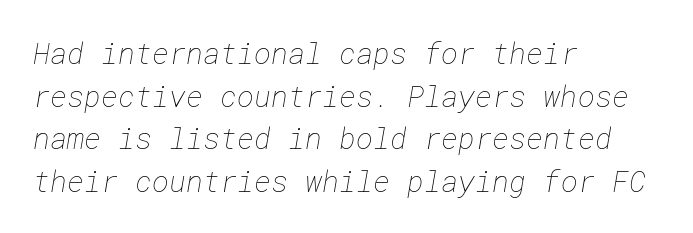
The image shows 29 px thin type; set left-aligned, normal line spacing (1.47x), normal letter spacing, not underlined; low stroke contrast and a medium x-height.
